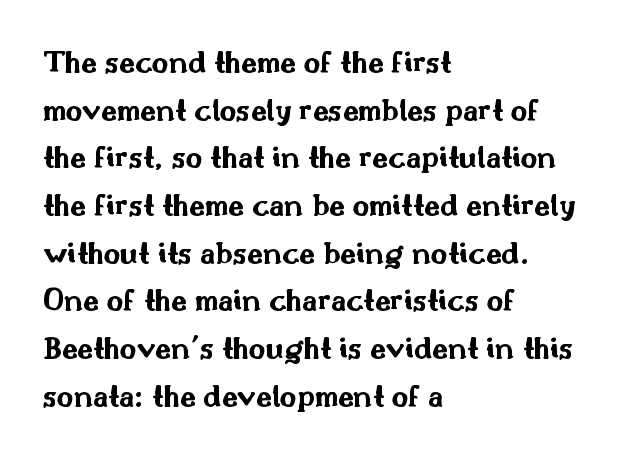
The image shows 32 px bold, wide sans-serif type, upright; set left-aligned, normal line spacing (1.49x), normal letter spacing, not underlined; medium stroke contrast and a small x-height.
